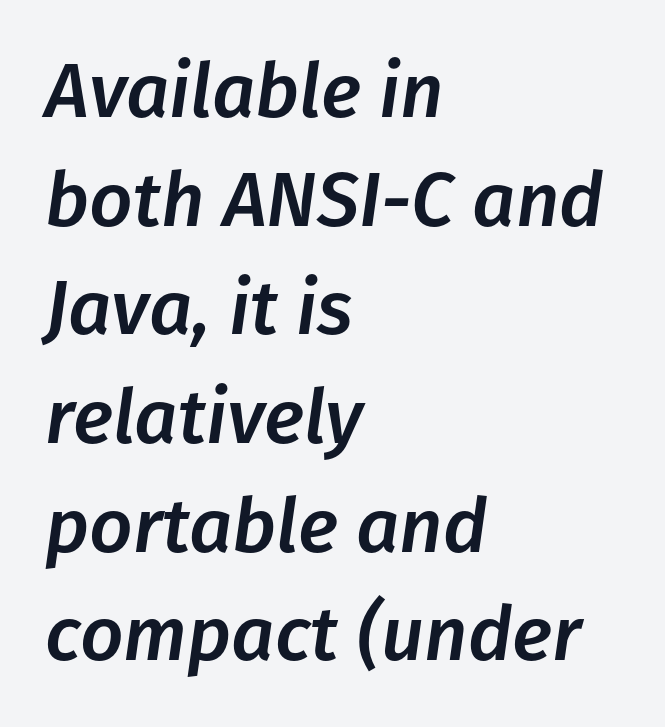
Q: Is the text italic (slanted)? A: Yes, it leans right by about 8 degrees.
Q: Is the text underlined? A: No.
Q: How is the paragraph aligned? A: Left-aligned.
Q: Is the spacing between letters normal or unusually wide? A: Normal.
Q: Is the spacing between lines tight, normal or loose? A: Normal.
Q: Width (condensed, normal, or wide)? A: Normal.
Q: Stroke contrast? A: Low.
Q: x-height? A: Medium.
Q: Monospaced? A: No.
